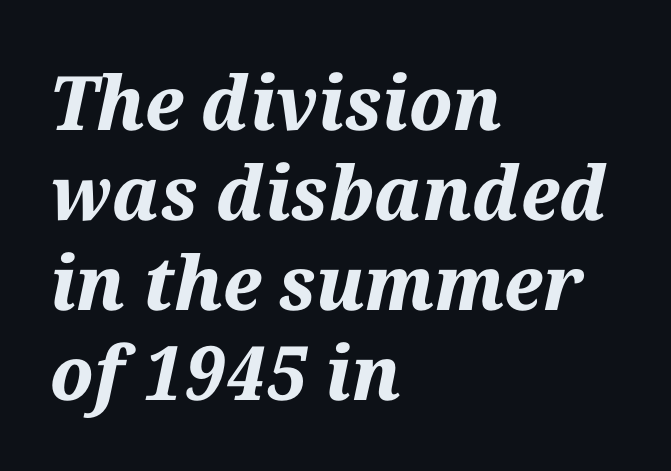
The image shows 75 px bold type, italic (leaning right); set left-aligned, line spacing 1.2x, normal letter spacing, not underlined; medium stroke contrast and a medium x-height.
